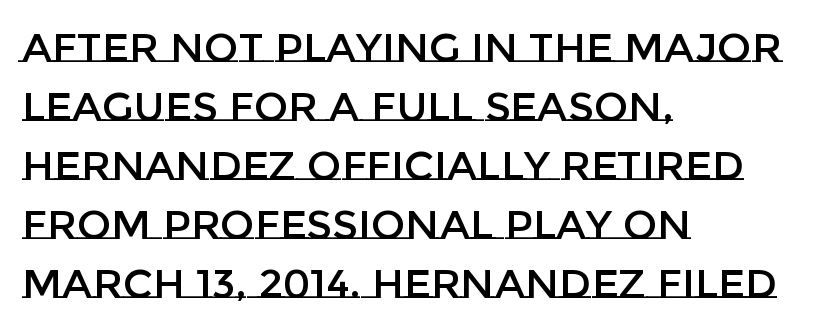
The image shows 41 px text type, upright; set left-aligned, normal line spacing (1.44x), normal letter spacing, not underlined; low stroke contrast and a large x-height.
